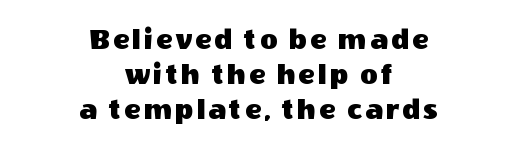
Q: Is the text italic (slanted)? A: No, it is upright.
Q: Is the typeface a serif or a sans-serif typeface? A: Sans-serif.
Q: Is the text underlined? A: No.
Q: How is the paragraph aligned? A: Centered.
Q: Width (condensed, normal, or wide)? A: Normal.
Q: x-height? A: Large.
Q: Monospaced? A: No.
